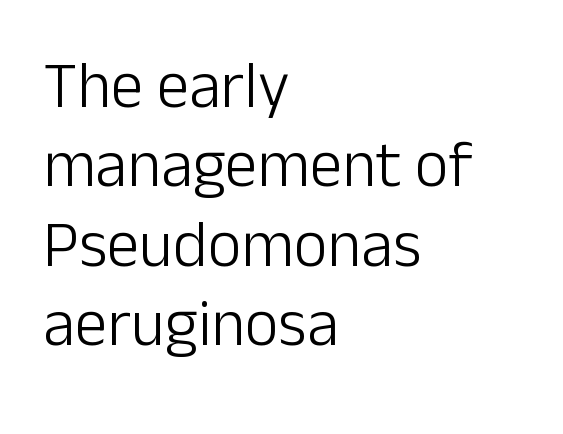
Q: Is the text bold? A: No.
Q: Is the text italic (slanted)? A: No, it is upright.
Q: Is the typeface a serif or a sans-serif typeface? A: Sans-serif.
Q: Is the text underlined? A: No.
Q: How is the paragraph aligned? A: Left-aligned.
Q: Is the spacing between letters normal or unusually wide? A: Normal.
Q: Width (condensed, normal, or wide)? A: Normal.
Q: Stroke contrast? A: Low.
Q: x-height? A: Medium.
Q: Monospaced? A: No.
